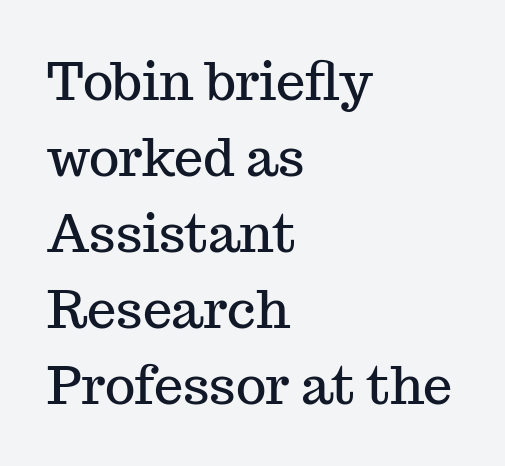
{"serif": "yes", "italic": "no", "width": "normal", "stroke_contrast": "medium", "x_height": "medium", "monospaced": "no", "underline": "no", "align": "left", "line_spacing": "normal", "line_spacing_ratio": 1.46, "letter_spacing": "normal", "letter_spacing_em": 0.0, "glyph_px": 52}
